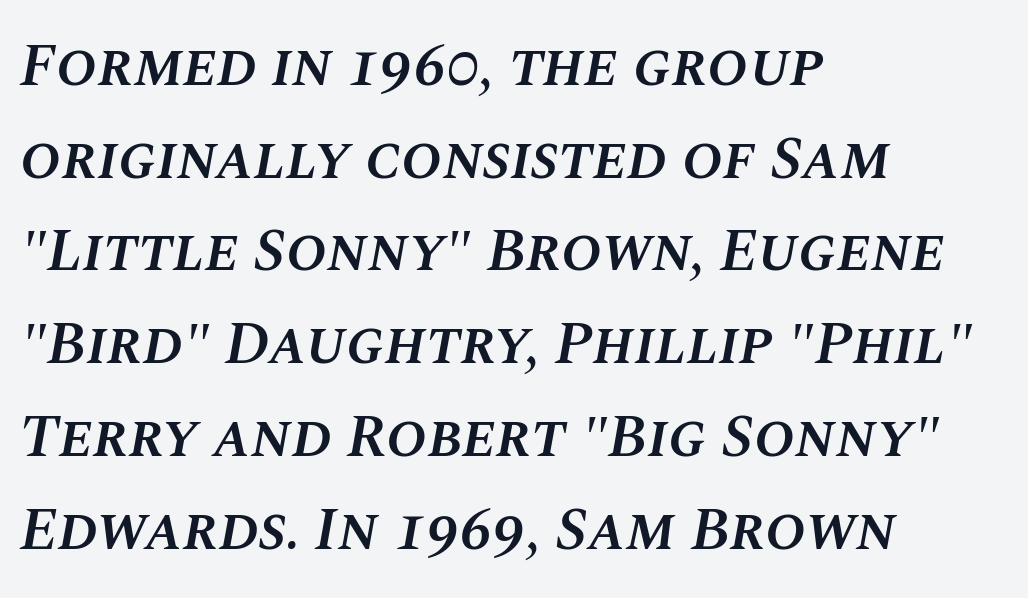
Q: Is the text bold? A: Semi-bold.
Q: Is the text italic (slanted)? A: Yes, it leans right by about 10 degrees.
Q: Is the text underlined? A: No.
Q: How is the paragraph aligned? A: Left-aligned.
Q: Is the spacing between letters normal or unusually wide? A: Normal.
Q: Is the spacing between lines tight, normal or loose? A: Normal.
Q: Width (condensed, normal, or wide)? A: Normal.
Q: Stroke contrast? A: Medium.
Q: x-height? A: Large.
Q: Monospaced? A: No.
